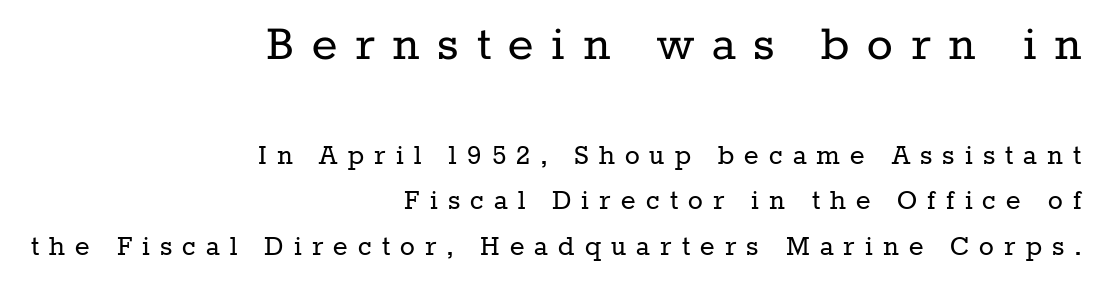
These lines are composed in type with serifs. In CSS terms this would be text-align: right. Is there much room between lines? A standard amount, neither cramped nor airy. Short note: letters widely spaced. The letterforms sit at book weight or below. The baseline area is clear.
